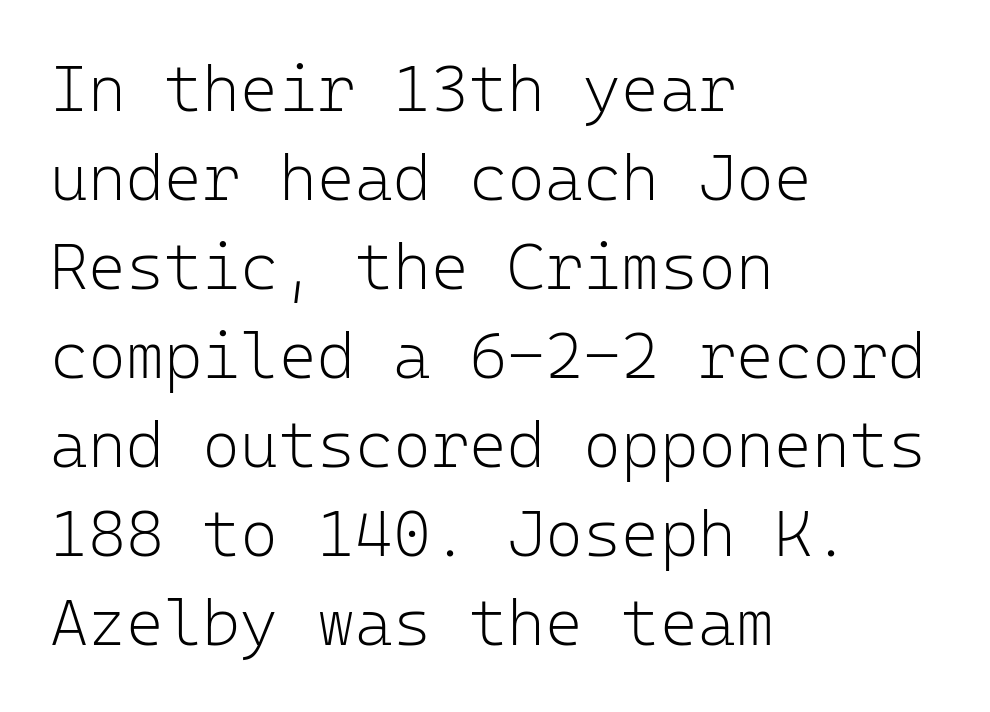
Notice how the stems are strictly vertical — no italics here. Tracking value appears to be zero — textbook default spacing. Here the designer chose a console-style face with uniform glyph widths. Vertical stems look standard width or narrower in stroke. Serif or sans? Sans — the stroke terminals are bare.
